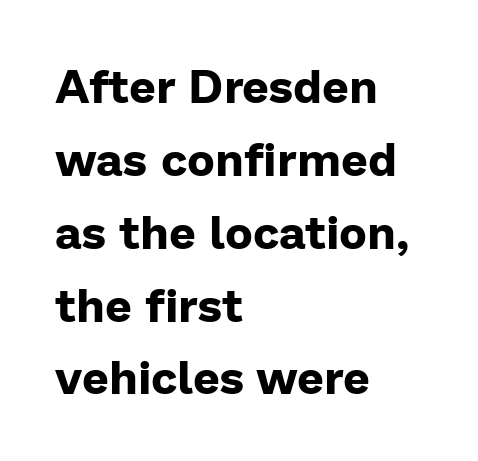
{"serif": "no", "italic": "no", "bold": "yes", "weight": "bold", "width": "normal", "stroke_contrast": "low", "x_height": "medium", "monospaced": "no", "underline": "no", "align": "left", "line_spacing": "normal", "line_spacing_ratio": 1.55, "letter_spacing": "normal", "letter_spacing_em": 0.0, "glyph_px": 47}
